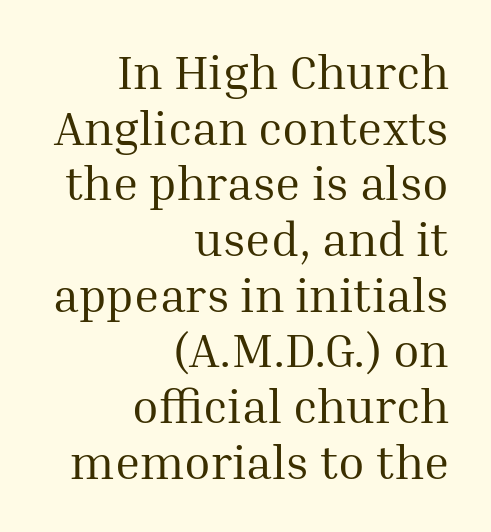
Q: Is the text bold? A: No.
Q: Is the text italic (slanted)? A: No, it is upright.
Q: Is the typeface a serif or a sans-serif typeface? A: Serif.
Q: Is the text underlined? A: No.
Q: How is the paragraph aligned? A: Right-aligned.
Q: Is the spacing between letters normal or unusually wide? A: Normal.
Q: Width (condensed, normal, or wide)? A: Normal.
Q: Stroke contrast? A: Medium.
Q: x-height? A: Medium.
Q: Monospaced? A: No.
